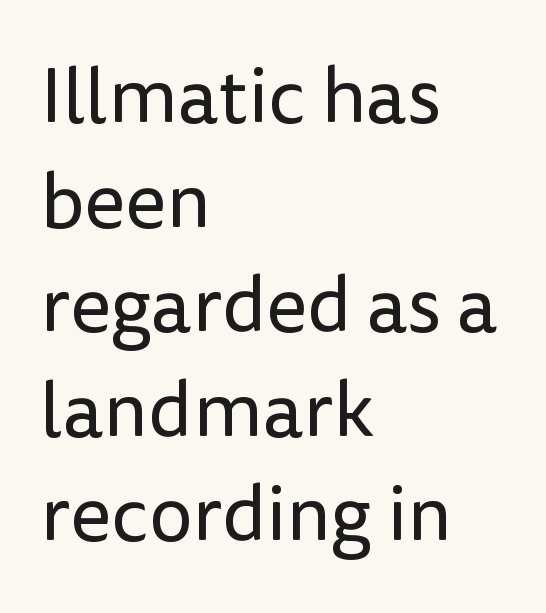
Q: Is the text bold? A: No.
Q: Is the text italic (slanted)? A: No, it is upright.
Q: Is the typeface a serif or a sans-serif typeface? A: Sans-serif.
Q: Is the text underlined? A: No.
Q: How is the paragraph aligned? A: Left-aligned.
Q: Is the spacing between letters normal or unusually wide? A: Normal.
Q: Is the spacing between lines tight, normal or loose? A: Normal.
Q: Width (condensed, normal, or wide)? A: Normal.
Q: Stroke contrast? A: Low.
Q: x-height? A: Medium.
Q: Monospaced? A: No.
